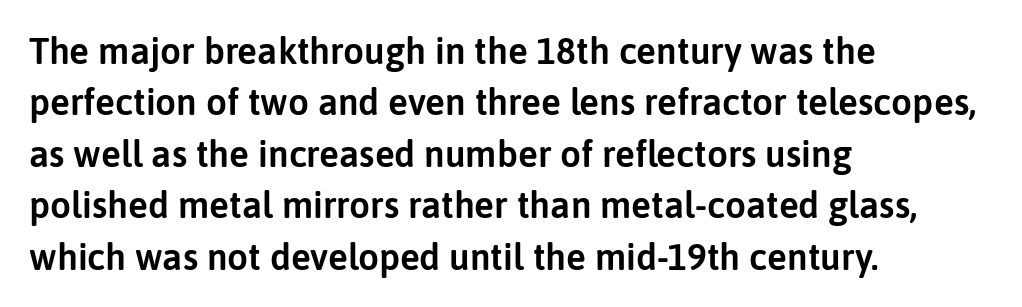
Honestly, the letter spacing is just normal — you wouldn't notice it. The specimen reads as upright at a glance. Beneath every word, the page is bare. Horizontally, the lines are justified to the leading edge only. The designer went with a sans here, leaving each stem footless. The passage shown is typed in a proportional face where columns would drift.
